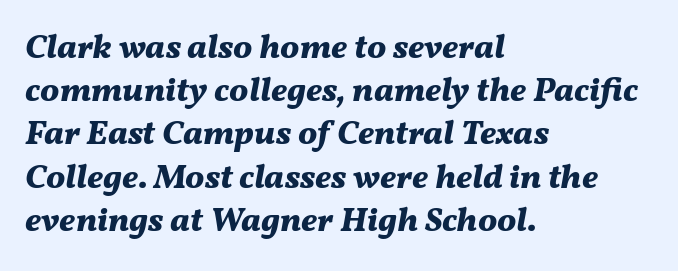
This sample has the flowing, uneven cadence of proportional lettering. Posture: slanted. The typesetter chose a ragged-right arrangement here. Compared with typical paragraphs, the rows here are spaced about the same. Words float on clear page, feet unadorned.
